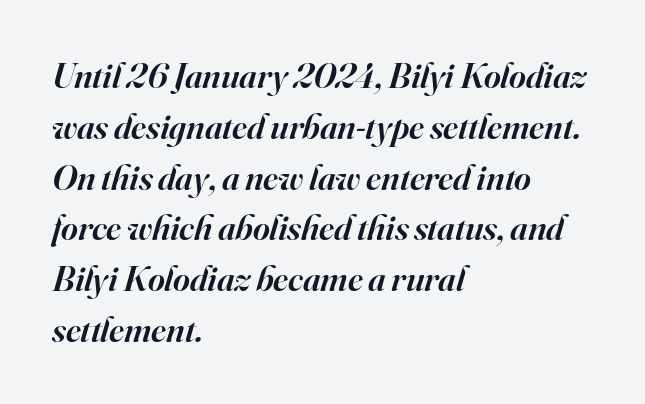
{"serif": "yes", "italic": "yes", "lean": "right", "slant_degrees": 16, "bold": "semi", "weight": "semibold", "width": "normal", "stroke_contrast": "high", "x_height": "small", "monospaced": "no", "underline": "no", "align": "left", "line_spacing": "normal", "line_spacing_ratio": 1.41, "letter_spacing": "normal", "letter_spacing_em": 0.0, "glyph_px": 36}
